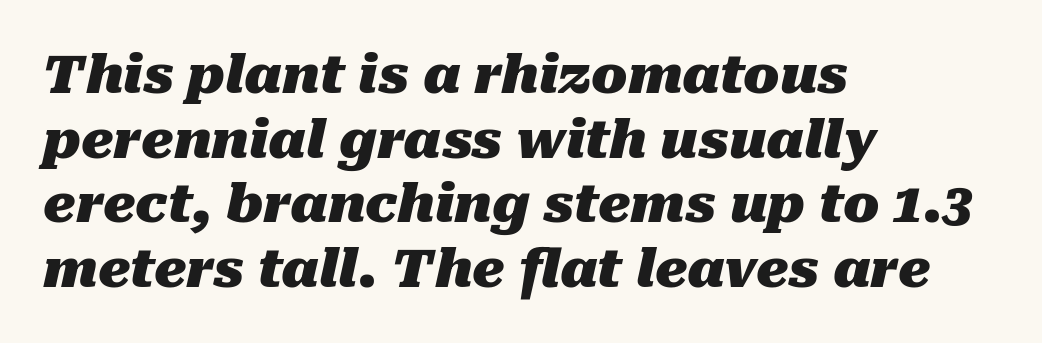
Is this a fixed-width face? No — the glyphs have proportional, varying widths. All the whitespace from short lines collects on the right. Does the lettering tilt? It does — this is italic. Check under the words: just untouched page. How are the letters spaced? Ordinarily, with no added tracking.
